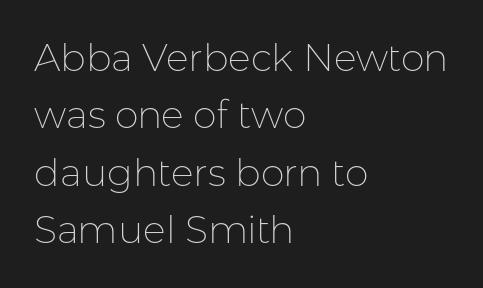
{"serif": "no", "italic": "no", "bold": "no", "weight": "thin", "width": "normal", "stroke_contrast": "low", "x_height": "medium", "monospaced": "no", "underline": "no", "align": "left", "line_spacing": "normal", "line_spacing_ratio": 1.51, "letter_spacing": "normal", "letter_spacing_em": 0.0, "glyph_px": 38}
